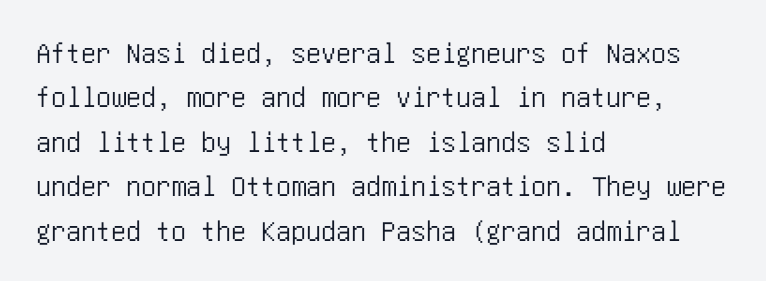
The tracking reads as untouched default to a designer's eye. The lines in this sample share a left origin and differ only in where they stop. Glance below the letters and you will spot only blank space. Are there feet on the stems? There aren't — it's a sans. Quick note: interline space is typical.
